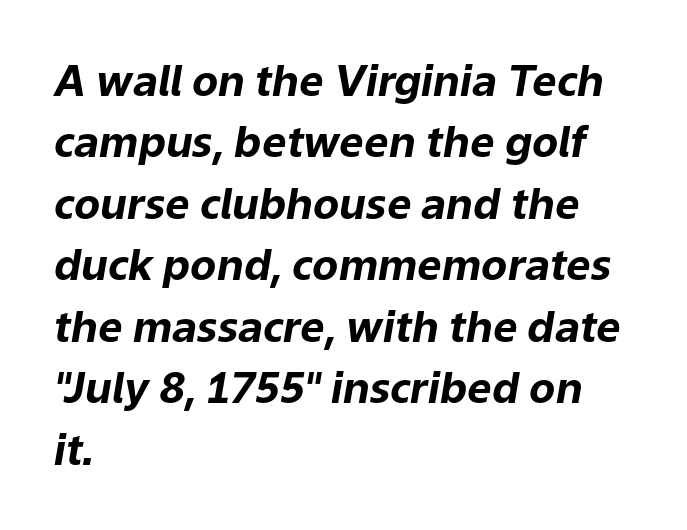
The words here are not underlined. Reading down the column, the eye jumps a familiar distance to each next line. These lines are rendered in a variable-pitch font. Designer's note — italics engaged. If you drew a ruler down the left edge, every line would touch it.
